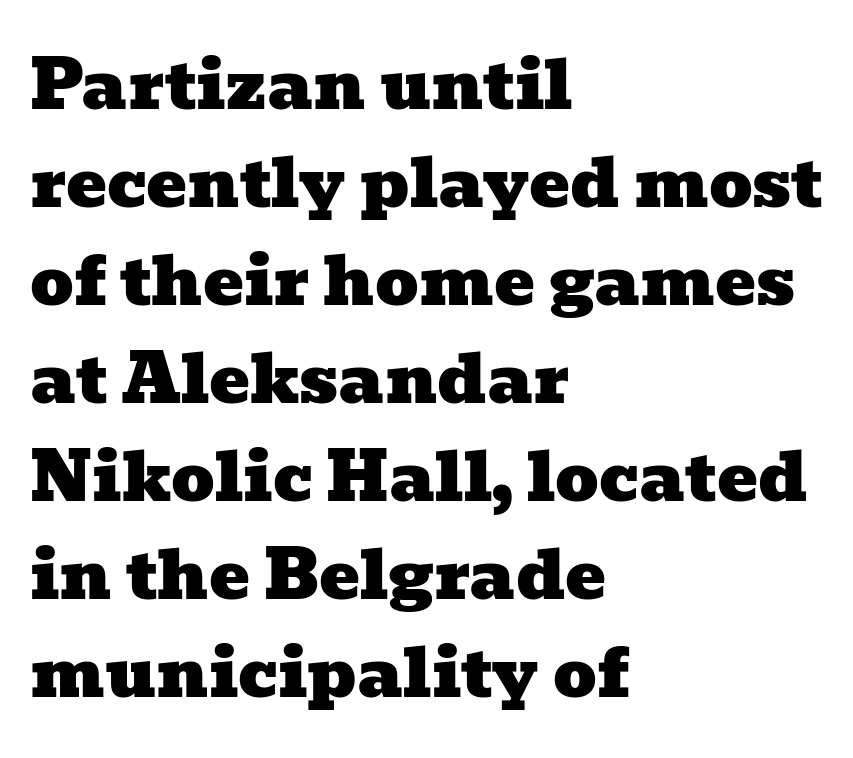
Visually the block forms a straight wall on the left and a jagged coastline on the right. The text was rendered using a seriffed face with decorative stroke endings. The rendering uses a moderate line-height, typical for paragraphs. Think of a printed novel: that variable character pitch is what you see here.
